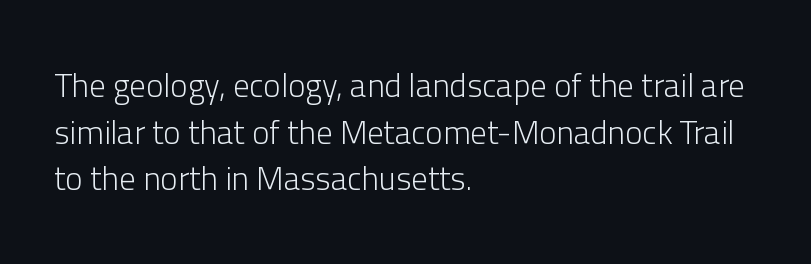
Q: Is the text bold? A: No.
Q: Is the text italic (slanted)? A: No, it is upright.
Q: Is the typeface a serif or a sans-serif typeface? A: Sans-serif.
Q: Is the text underlined? A: No.
Q: How is the paragraph aligned? A: Left-aligned.
Q: Is the spacing between letters normal or unusually wide? A: Normal.
Q: Is the spacing between lines tight, normal or loose? A: Normal.
Q: Width (condensed, normal, or wide)? A: Normal.
Q: Stroke contrast? A: Low.
Q: x-height? A: Medium.
Q: Monospaced? A: No.
